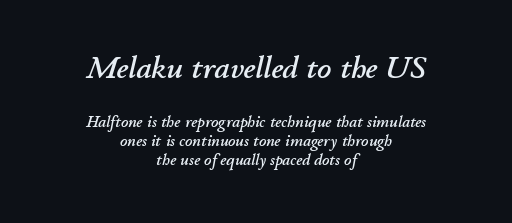
Q: Is the text italic (slanted)? A: Yes, it leans right by about 11 degrees.
Q: Is the text underlined? A: No.
Q: How is the paragraph aligned? A: Centered.
Q: Is the spacing between letters normal or unusually wide? A: Normal.
Q: Which block of text is set in a larger size, the first (top) or the second (bottom)? A: The first (top) one.
Q: Width (condensed, normal, or wide)? A: Normal.
Q: Stroke contrast? A: Low.
Q: x-height? A: Small.
Q: Monospaced? A: No.
